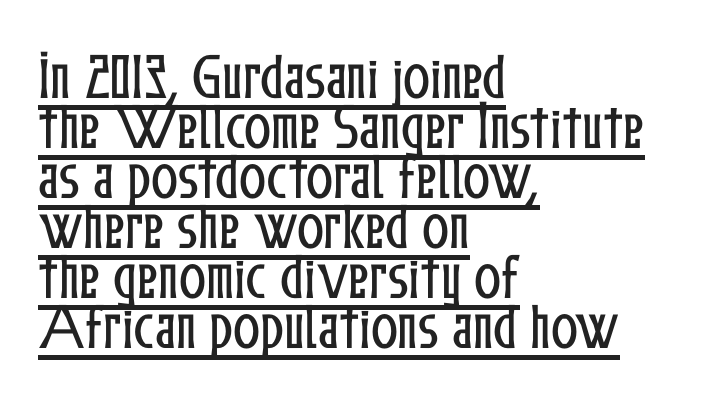
{"italic": "no", "width": "condensed", "stroke_contrast": "low", "x_height": "medium", "monospaced": "no", "underline": "yes", "align": "left", "line_spacing": "tight", "line_spacing_ratio": 1.0, "letter_spacing": "normal", "letter_spacing_em": 0.0, "glyph_px": 50}
